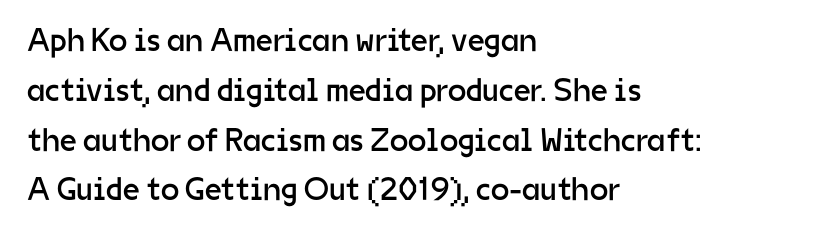
The image shows 33 px regular-weight sans-serif type, upright; set left-aligned, normal line spacing (1.51x), normal letter spacing, not underlined; low stroke contrast and a medium x-height.
